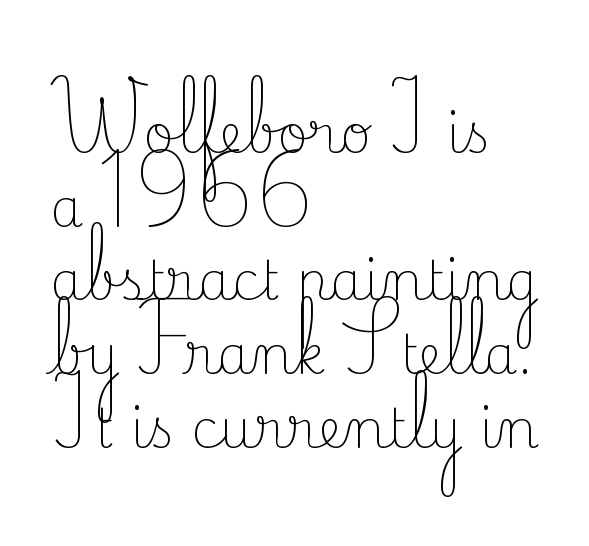
{"serif": "yes", "italic": "no", "bold": "no", "weight": "light", "width": "normal", "stroke_contrast": "low", "x_height": "small", "monospaced": "no", "underline": "no", "align": "left", "line_spacing": "normal", "line_spacing_ratio": 1.39, "letter_spacing": "normal", "letter_spacing_em": 0.0, "glyph_px": 53}
